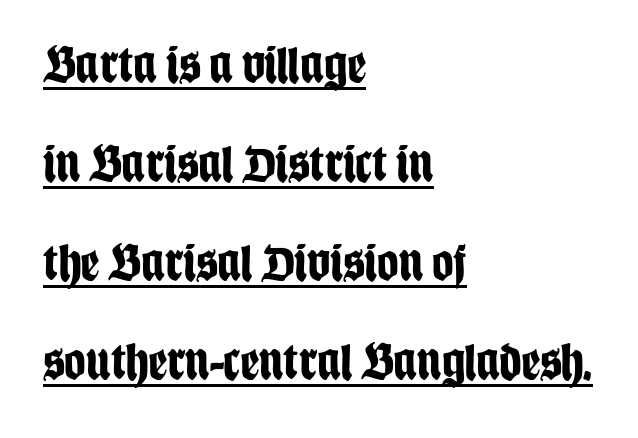
Posture: vertical. Summary of weight: heavy, a full bold. Varying glyph widths throughout — classic text-font behaviour. Observe the absence of serifs on each vertical stroke in this sample. Spacing between characters is what you'd get straight out of the box.
